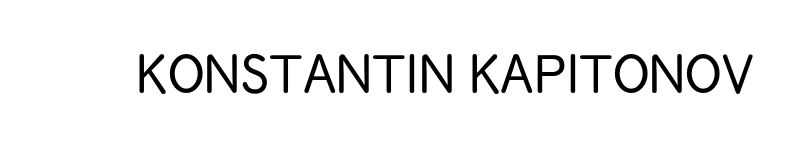
The image shows 68 px light, condensed sans-serif type, upright; set normal letter spacing, not underlined; low stroke contrast and a large x-height.
